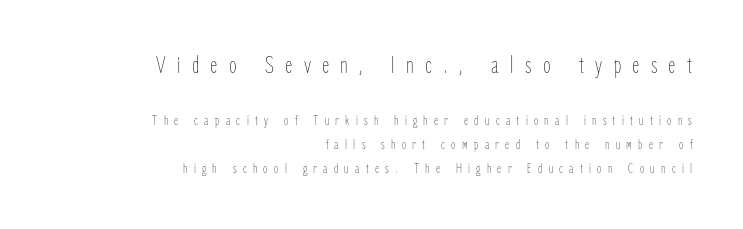
The image shows 25 px text type, upright; set right-aligned, normal line spacing (1.7x), unusually wide letter spacing (+0.45 em), not underlined; the first (top) block is 1.79x larger.
